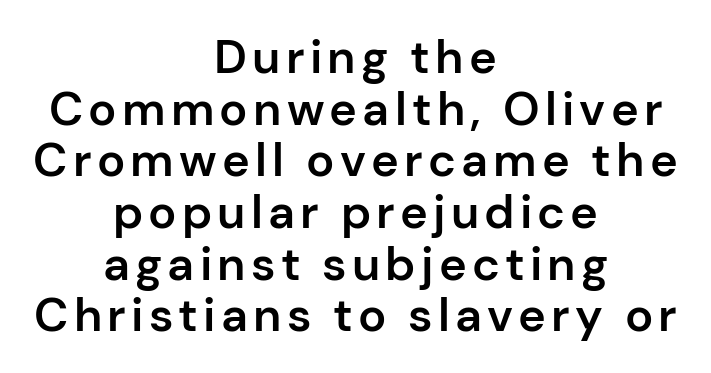
The image shows 47 px semibold sans-serif type, upright; set centered, tight line spacing (1.1x), not underlined; low stroke contrast and a medium x-height.
